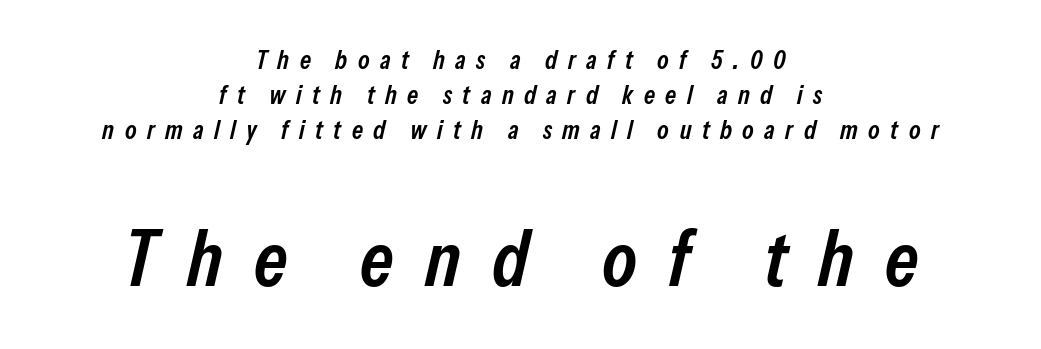
{"italic": "yes", "lean": "right", "slant_degrees": 13, "bold": "semi", "weight": "semibold", "width": "condensed", "stroke_contrast": "low", "x_height": "medium", "monospaced": "no", "underline": "no", "align": "center", "line_spacing": "normal", "line_spacing_ratio": 1.34, "letter_spacing": "wide", "letter_spacing_em": 0.4, "larger_block": "second", "size_ratio": 3.0, "glyph_px": 78}
